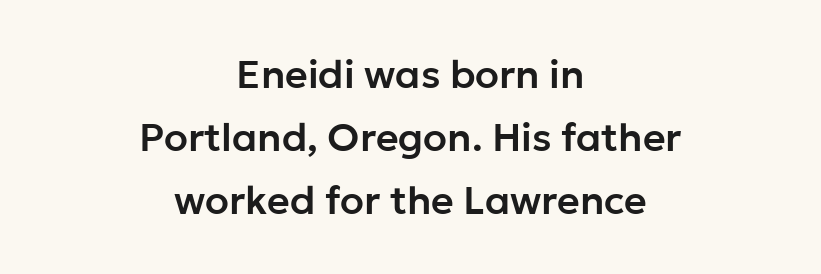
Q: Is the text italic (slanted)? A: No, it is upright.
Q: Is the typeface a serif or a sans-serif typeface? A: Sans-serif.
Q: Is the text underlined? A: No.
Q: How is the paragraph aligned? A: Centered.
Q: Is the spacing between letters normal or unusually wide? A: Normal.
Q: Is the spacing between lines tight, normal or loose? A: Normal.
Q: Width (condensed, normal, or wide)? A: Normal.
Q: Stroke contrast? A: Low.
Q: x-height? A: Medium.
Q: Monospaced? A: No.
